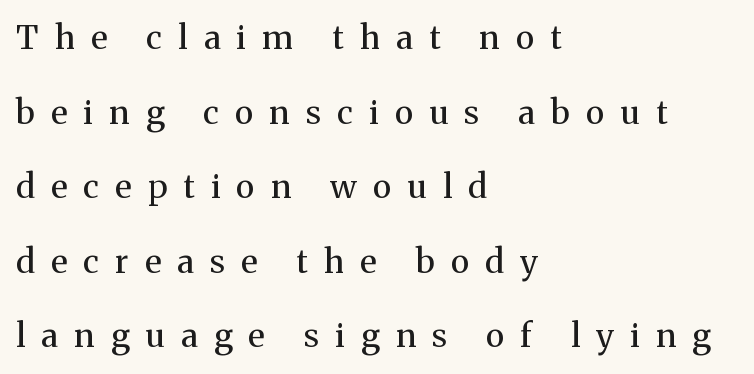
{"serif": "yes", "italic": "no", "bold": "no", "weight": "regular", "width": "normal", "stroke_contrast": "medium", "x_height": "medium", "monospaced": "no", "underline": "no", "align": "left", "line_spacing": "loose", "line_spacing_ratio": 2.26, "letter_spacing": "wide", "letter_spacing_em": 0.49, "glyph_px": 33}
